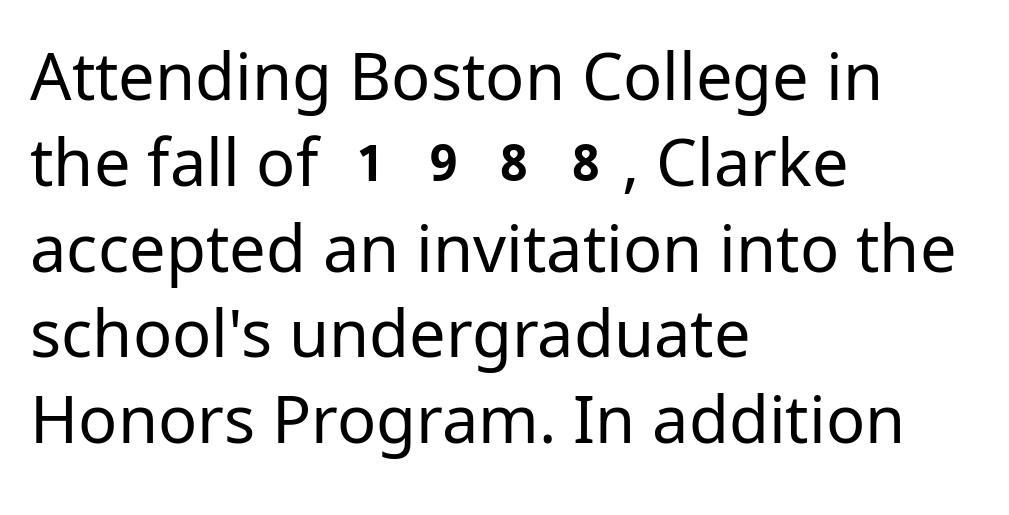
Q: Is the text bold? A: No.
Q: Is the text italic (slanted)? A: No, it is upright.
Q: Is the typeface a serif or a sans-serif typeface? A: Sans-serif.
Q: Is the text underlined? A: No.
Q: How is the paragraph aligned? A: Left-aligned.
Q: Is the spacing between letters normal or unusually wide? A: Normal.
Q: Is the spacing between lines tight, normal or loose? A: Normal.
Q: Width (condensed, normal, or wide)? A: Normal.
Q: Stroke contrast? A: Low.
Q: x-height? A: Medium.
Q: Monospaced? A: No.
